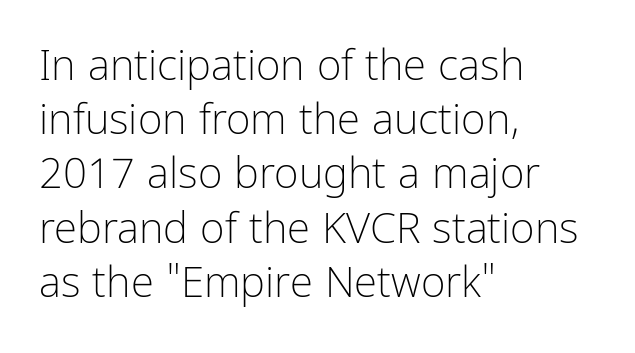
The image shows 42 px light, condensed sans-serif type, upright; set left-aligned, normal line spacing (1.29x), normal letter spacing, not underlined; low stroke contrast and a medium x-height.
